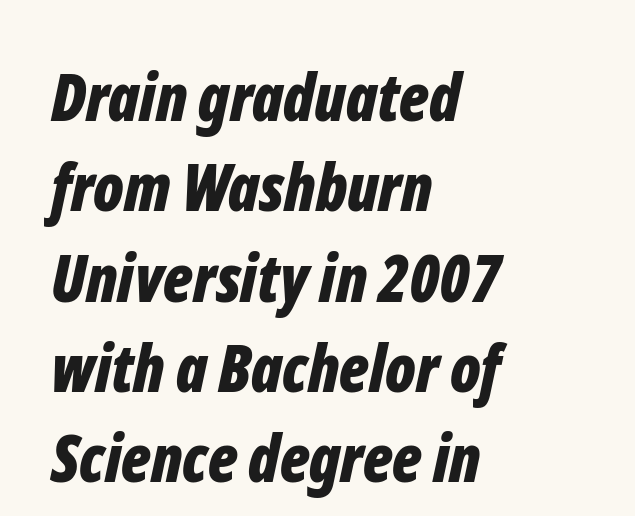
The image shows 65 px bold, condensed type, italic (leaning right); set left-aligned, normal line spacing (1.39x), normal letter spacing, not underlined; low stroke contrast and a medium x-height.
